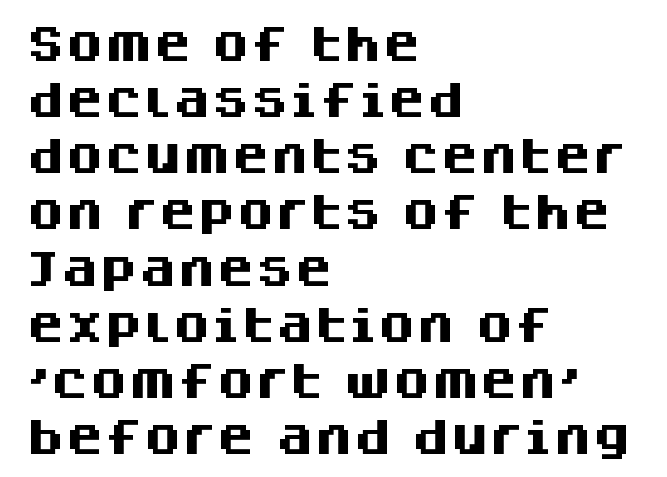
Q: Is the text bold? A: Yes.
Q: Is the text italic (slanted)? A: No, it is upright.
Q: Is the typeface a serif or a sans-serif typeface? A: Sans-serif.
Q: Is the text underlined? A: No.
Q: How is the paragraph aligned? A: Left-aligned.
Q: Is the spacing between letters normal or unusually wide? A: Normal.
Q: Is the spacing between lines tight, normal or loose? A: Normal.
Q: Width (condensed, normal, or wide)? A: Normal.
Q: Stroke contrast? A: Medium.
Q: x-height? A: Large.
Q: Monospaced? A: No.
